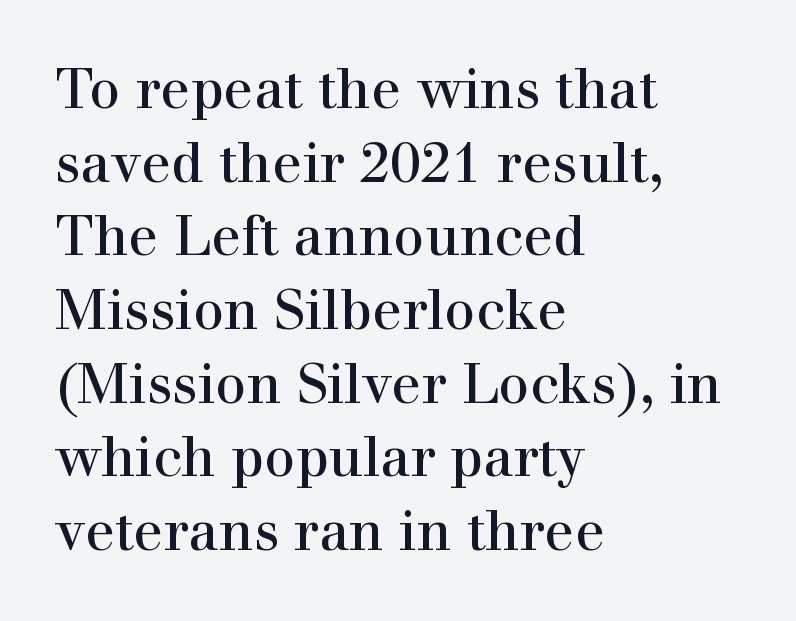
Q: Is the text bold? A: No.
Q: Is the text italic (slanted)? A: No, it is upright.
Q: Is the typeface a serif or a sans-serif typeface? A: Serif.
Q: Is the text underlined? A: No.
Q: How is the paragraph aligned? A: Left-aligned.
Q: Is the spacing between letters normal or unusually wide? A: Normal.
Q: Is the spacing between lines tight, normal or loose? A: Normal.
Q: Width (condensed, normal, or wide)? A: Normal.
Q: Stroke contrast? A: High.
Q: x-height? A: Medium.
Q: Monospaced? A: No.
